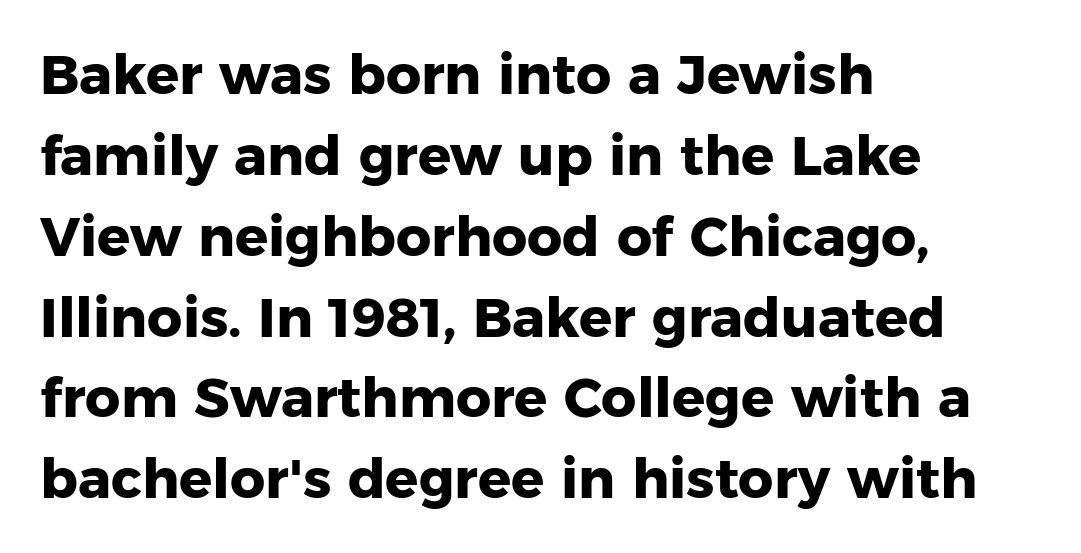
{"serif": "no", "italic": "no", "bold": "yes", "weight": "heavy", "width": "normal", "stroke_contrast": "low", "x_height": "medium", "monospaced": "no", "underline": "no", "align": "left", "line_spacing": "normal", "line_spacing_ratio": 1.47, "letter_spacing": "normal", "letter_spacing_em": 0.0, "glyph_px": 55}
